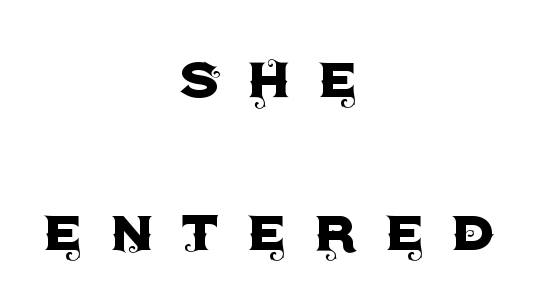
The image shows 70 px sans-serif type, upright; set centered, loose line spacing (2.18x), unusually wide letter spacing (+0.37 em), not underlined; a large x-height.
